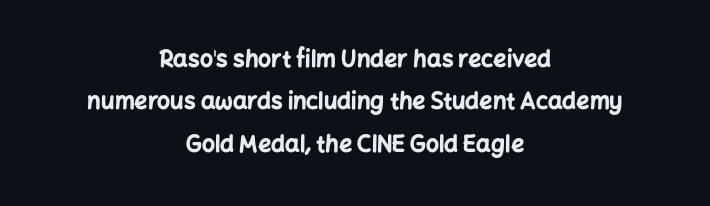
{"italic": "no", "bold": "yes", "underline": "no", "align": "center", "line_spacing_ratio": 1.84, "letter_spacing": "normal", "letter_spacing_em": 0.0, "glyph_px": 23}
